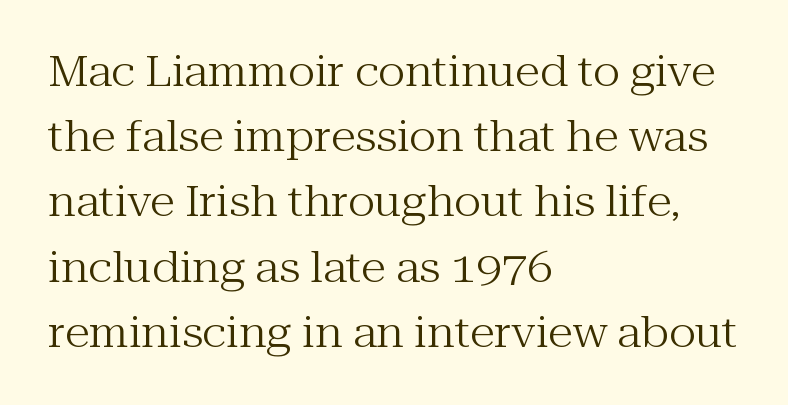
This sample uses a serif face. The lines sit at an ordinary, default distance from one another. Casual observation: everything's shoved over to the left. The space directly below the letters is spotless. These lines are rendered in a variable-pitch font.
